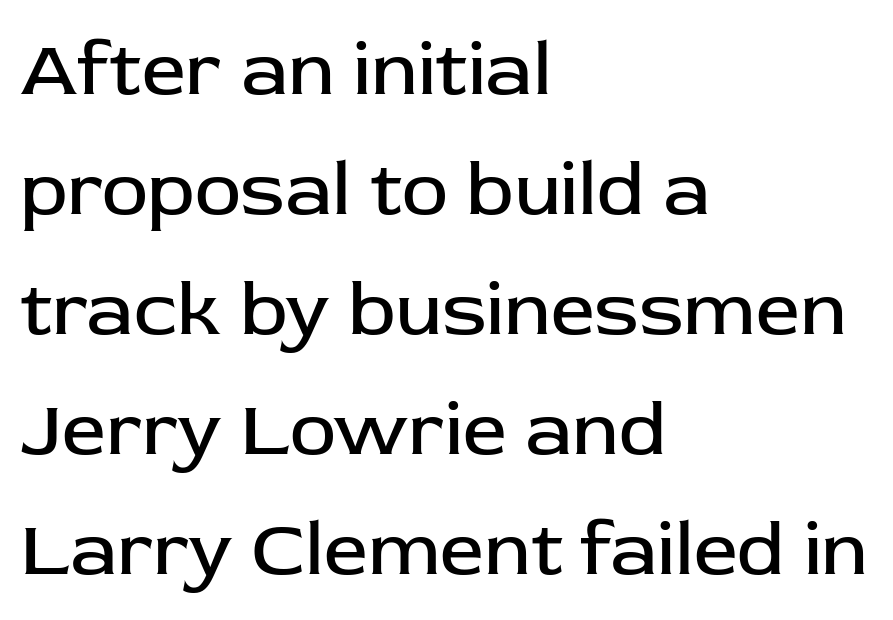
{"serif": "no", "italic": "no", "bold": "no", "weight": "regular", "width": "normal", "stroke_contrast": "low", "x_height": "medium", "monospaced": "no", "underline": "no", "align": "left", "line_spacing": "normal", "line_spacing_ratio": 1.54, "letter_spacing": "normal", "letter_spacing_em": 0.0, "glyph_px": 78}
